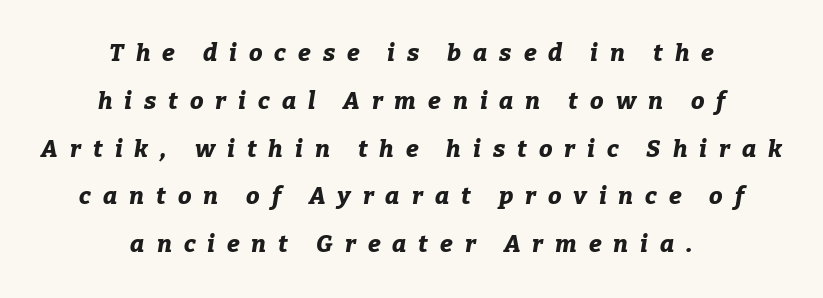
The image shows 24 px bold type, italic (leaning right); set centered, loose line spacing (1.99x), unusually wide letter spacing (+0.5 em), not underlined.
